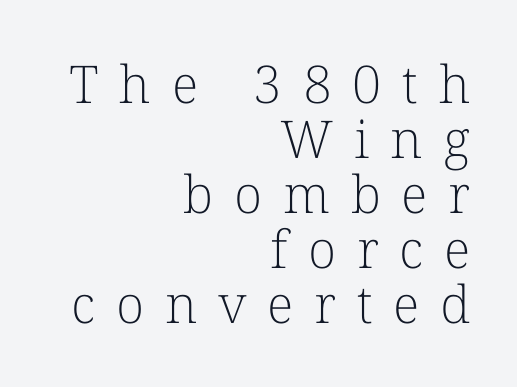
Q: Is the text bold? A: No.
Q: Is the text italic (slanted)? A: No, it is upright.
Q: Is the typeface a serif or a sans-serif typeface? A: Serif.
Q: Is the text underlined? A: No.
Q: How is the paragraph aligned? A: Right-aligned.
Q: Is the spacing between letters normal or unusually wide? A: Unusually wide.
Q: Is the spacing between lines tight, normal or loose? A: Tight.
Q: Width (condensed, normal, or wide)? A: Normal.
Q: Stroke contrast? A: Low.
Q: x-height? A: Medium.
Q: Monospaced? A: No.
